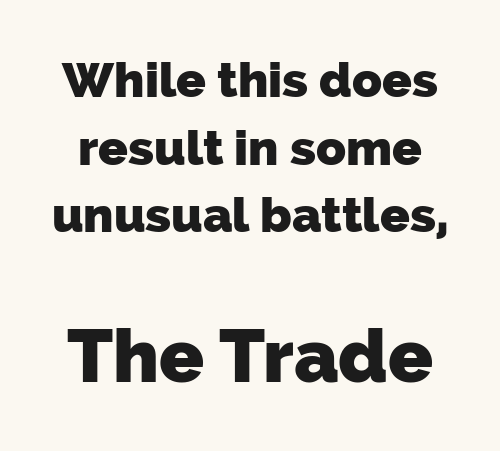
{"serif": "no", "bold": "yes", "weight": "heavy", "width": "normal", "stroke_contrast": "low", "x_height": "medium", "monospaced": "no", "underline": "no", "line_spacing": "normal", "line_spacing_ratio": 1.38, "letter_spacing": "normal", "letter_spacing_em": 0.0, "larger_block": "second", "size_ratio": 1.51, "glyph_px": 74}
